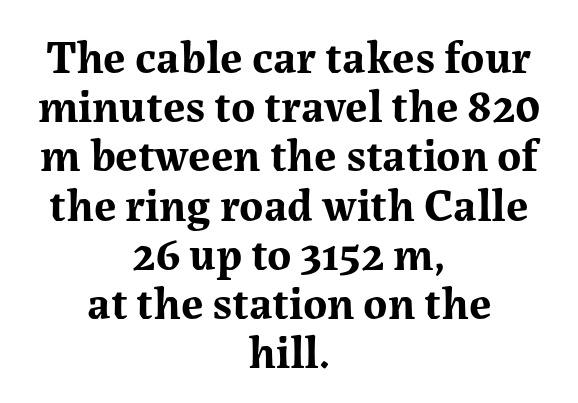
Q: Is the text bold? A: Yes.
Q: Is the text italic (slanted)? A: No, it is upright.
Q: Is the typeface a serif or a sans-serif typeface? A: Serif.
Q: Is the text underlined? A: No.
Q: How is the paragraph aligned? A: Centered.
Q: Is the spacing between letters normal or unusually wide? A: Normal.
Q: Is the spacing between lines tight, normal or loose? A: Tight.
Q: Width (condensed, normal, or wide)? A: Normal.
Q: Stroke contrast? A: Medium.
Q: x-height? A: Medium.
Q: Monospaced? A: No.
